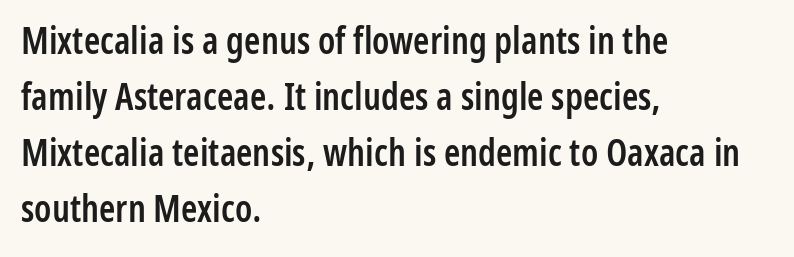
Q: Is the text bold? A: Semi-bold.
Q: Is the text italic (slanted)? A: No, it is upright.
Q: Is the typeface a serif or a sans-serif typeface? A: Sans-serif.
Q: Is the text underlined? A: No.
Q: How is the paragraph aligned? A: Left-aligned.
Q: Is the spacing between letters normal or unusually wide? A: Normal.
Q: Is the spacing between lines tight, normal or loose? A: Normal.
Q: Width (condensed, normal, or wide)? A: Condensed.
Q: Stroke contrast? A: Low.
Q: x-height? A: Medium.
Q: Monospaced? A: No.
